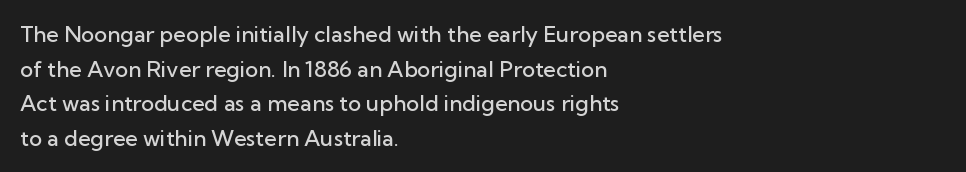
{"italic": "no", "bold": "semi", "underline": "no", "align": "left", "line_spacing": "normal", "line_spacing_ratio": 1.57, "letter_spacing": "normal", "letter_spacing_em": 0.0, "glyph_px": 22}
